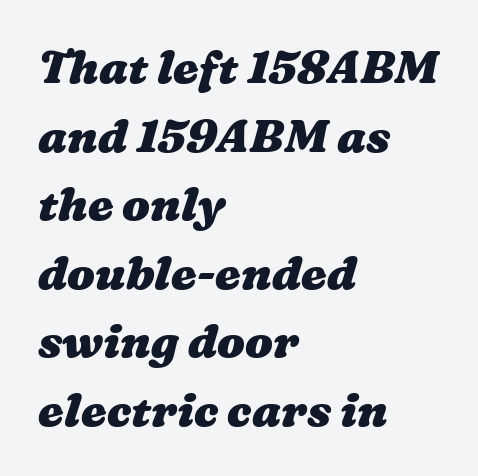
Q: Is the text bold? A: Yes.
Q: Is the text underlined? A: No.
Q: How is the paragraph aligned? A: Left-aligned.
Q: Is the spacing between letters normal or unusually wide? A: Normal.
Q: Is the spacing between lines tight, normal or loose? A: Normal.
Q: Width (condensed, normal, or wide)? A: Wide.
Q: Stroke contrast? A: Medium.
Q: x-height? A: Medium.
Q: Monospaced? A: No.
